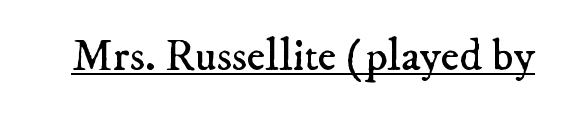
{"serif": "yes", "bold": "no", "weight": "regular", "width": "normal", "stroke_contrast": "low", "x_height": "small", "monospaced": "no", "underline": "yes", "letter_spacing": "normal", "letter_spacing_em": 0.0, "glyph_px": 45}
